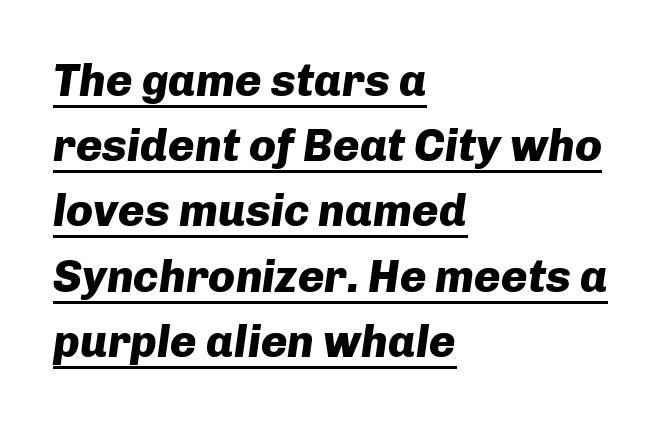
The image shows 45 px heavy type, italic (leaning right); set left-aligned, normal line spacing (1.45x), normal letter spacing, underlined; low stroke contrast and a medium x-height.
